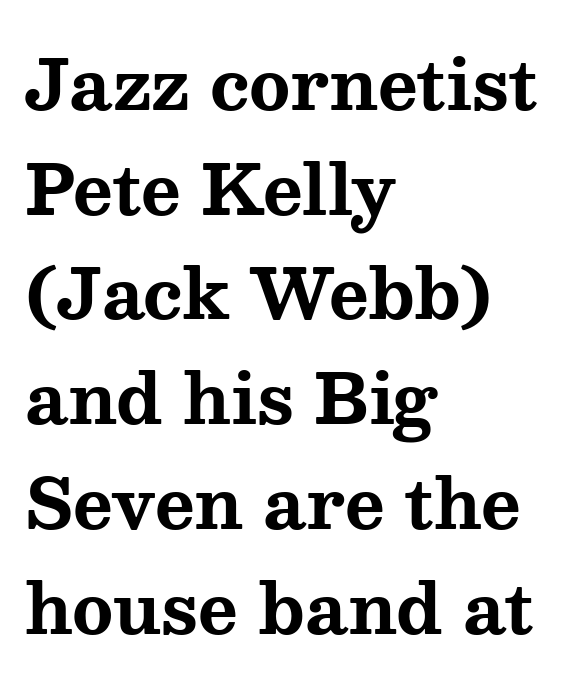
{"serif": "yes", "italic": "no", "bold": "yes", "weight": "bold", "width": "wide", "stroke_contrast": "medium", "x_height": "medium", "monospaced": "no", "underline": "no", "align": "left", "line_spacing": "normal", "line_spacing_ratio": 1.54, "letter_spacing": "normal", "letter_spacing_em": 0.0, "glyph_px": 68}
